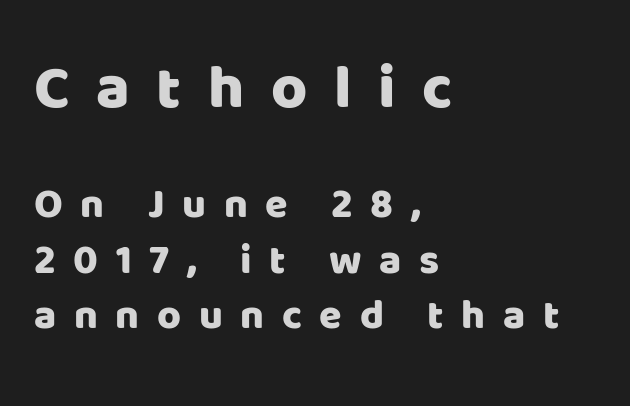
{"serif": "no", "italic": "no", "width": "normal", "stroke_contrast": "low", "x_height": "large", "monospaced": "no", "underline": "no", "align": "left", "line_spacing": "normal", "line_spacing_ratio": 1.36, "letter_spacing": "wide", "letter_spacing_em": 0.43, "larger_block": "first", "size_ratio": 1.51, "glyph_px": 62}
